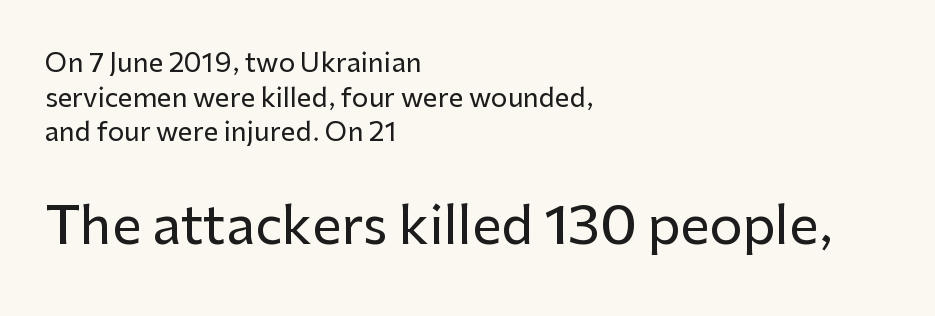
Q: Is the text italic (slanted)? A: No, it is upright.
Q: Is the typeface a serif or a sans-serif typeface? A: Sans-serif.
Q: Is the text underlined? A: No.
Q: How is the paragraph aligned? A: Left-aligned.
Q: Is the spacing between letters normal or unusually wide? A: Normal.
Q: Is the spacing between lines tight, normal or loose? A: Normal.
Q: Which block of text is set in a larger size, the first (top) or the second (bottom)? A: The second (bottom) one.
Q: Width (condensed, normal, or wide)? A: Normal.
Q: Stroke contrast? A: Low.
Q: x-height? A: Medium.
Q: Monospaced? A: No.
